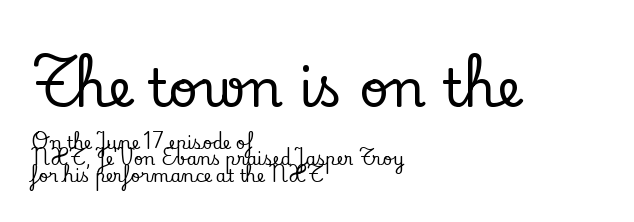
Each letter keeps its own natural width here, so spacing adapts to shape. Lines of text with bare space underneath. Layout note: lines flush left. The font's upright variant was chosen for this text.
